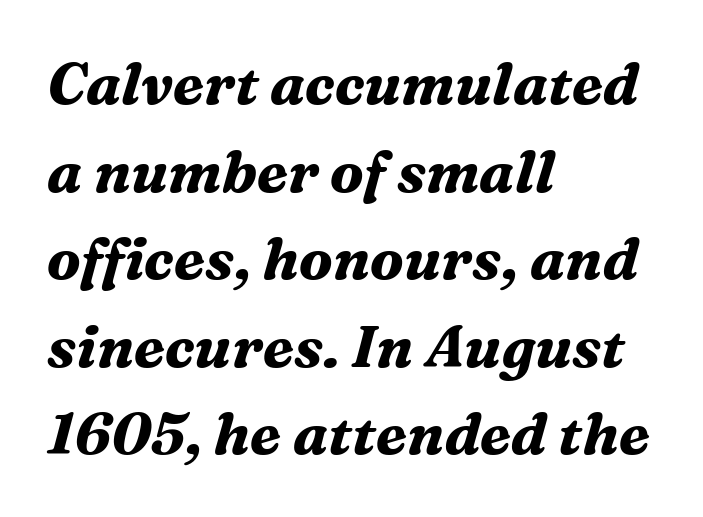
Q: Is the text bold? A: Yes.
Q: Is the text italic (slanted)? A: Yes, it leans right by about 16 degrees.
Q: Is the typeface a serif or a sans-serif typeface? A: Serif.
Q: Is the text underlined? A: No.
Q: How is the paragraph aligned? A: Left-aligned.
Q: Is the spacing between letters normal or unusually wide? A: Normal.
Q: Is the spacing between lines tight, normal or loose? A: Normal.
Q: Width (condensed, normal, or wide)? A: Normal.
Q: Stroke contrast? A: Medium.
Q: x-height? A: Medium.
Q: Monospaced? A: No.
